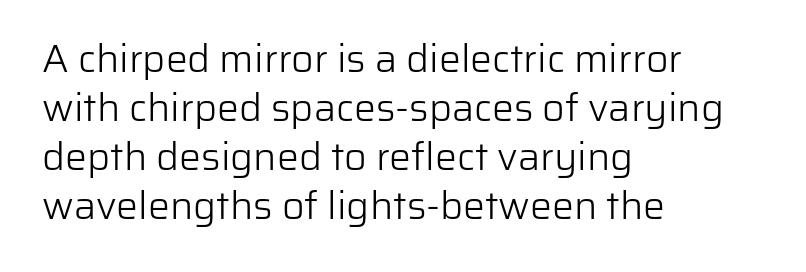
{"serif": "no", "italic": "no", "bold": "no", "weight": "light", "width": "normal", "stroke_contrast": "low", "x_height": "medium", "monospaced": "no", "underline": "no", "align": "left", "line_spacing": "normal", "line_spacing_ratio": 1.26, "letter_spacing": "normal", "letter_spacing_em": 0.0, "glyph_px": 39}
